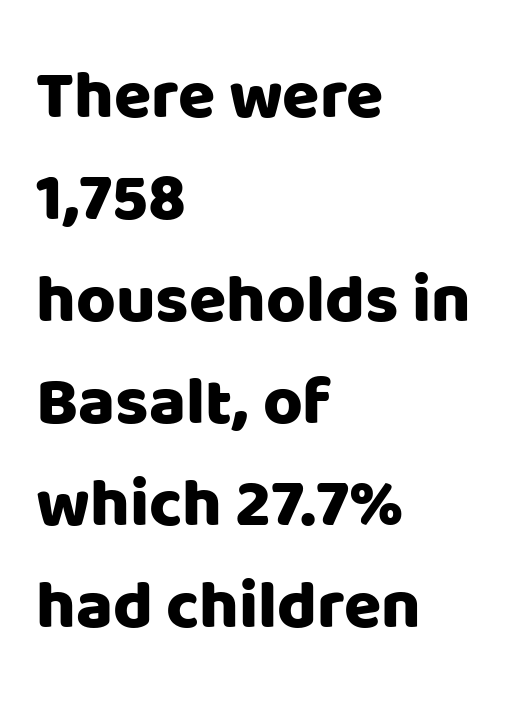
Serif or sans? Sans — the stroke terminals are bare. These lines keep a tight, regular rhythm from letter to letter. Evenly set lines give the paragraph a standard silhouette. The lines are quadded left. Anything drawn beneath the words? Only blank space. You could not count columns in this text — the font is proportionally spaced.
